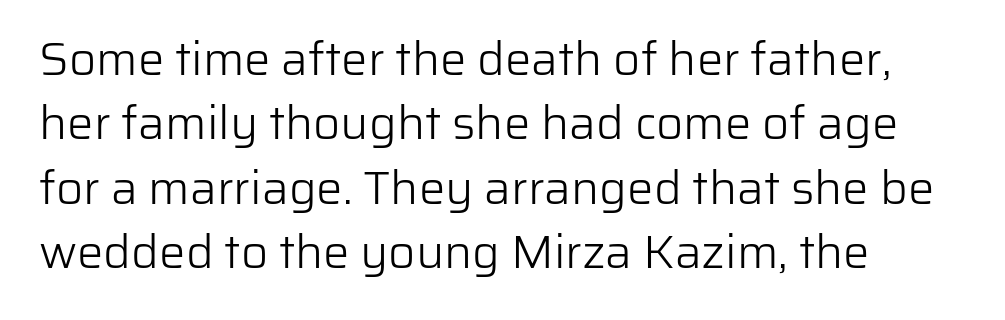
The image shows 47 px light sans-serif type, upright; set left-aligned, normal line spacing (1.37x), normal letter spacing, not underlined; low stroke contrast and a medium x-height.
